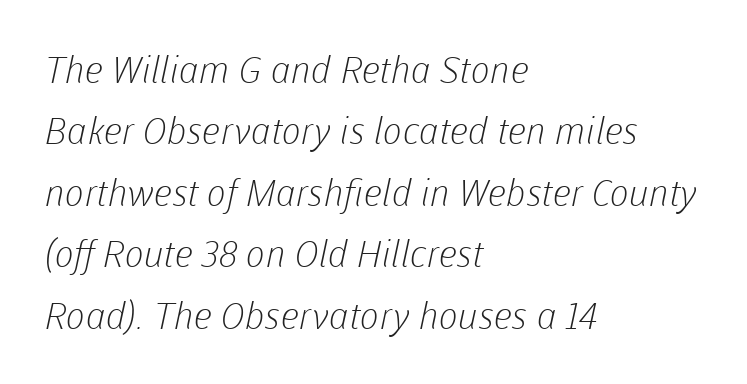
Think standard paragraph weight, or any step lighter than that. I'd call this a sans setting — the letters go barefoot. Rule under the text: the space is simply empty. Each line starts at the same left margin while the right side varies. Horizontal bands of white between lines are of average thickness.
